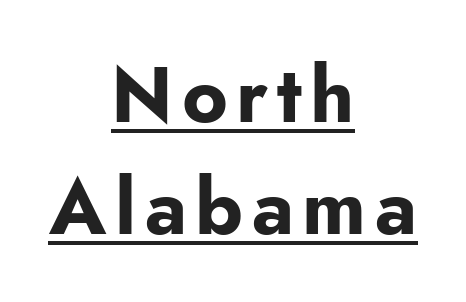
The image shows 78 px bold sans-serif type, upright; set centered, normal line spacing (1.43x), underlined; low stroke contrast and a small x-height.
